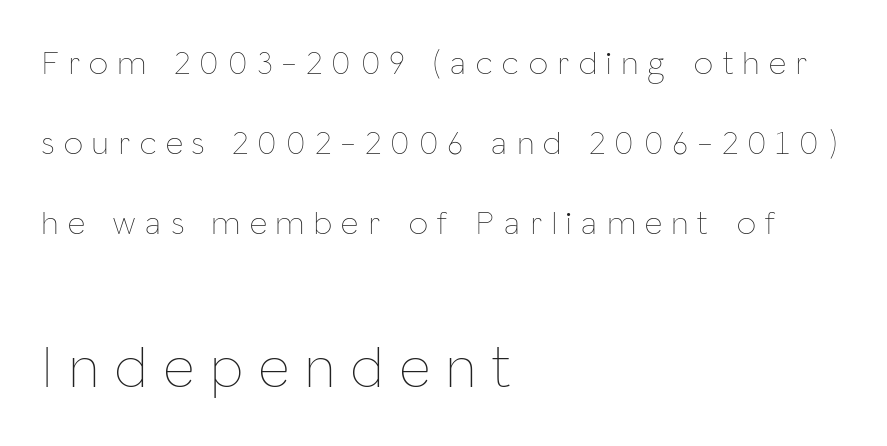
Q: Is the text bold? A: No.
Q: Is the text italic (slanted)? A: No, it is upright.
Q: Is the text underlined? A: No.
Q: How is the paragraph aligned? A: Left-aligned.
Q: Is the spacing between letters normal or unusually wide? A: Unusually wide.
Q: Is the spacing between lines tight, normal or loose? A: Loose.
Q: Which block of text is set in a larger size, the first (top) or the second (bottom)? A: The second (bottom) one.
Q: Width (condensed, normal, or wide)? A: Condensed.
Q: Stroke contrast? A: Low.
Q: x-height? A: Medium.
Q: Monospaced? A: No.
